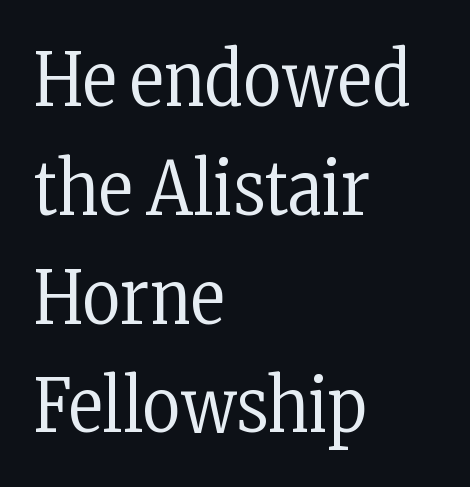
{"serif": "yes", "italic": "no", "bold": "no", "weight": "regular", "width": "condensed", "stroke_contrast": "low", "x_height": "medium", "monospaced": "no", "underline": "no", "align": "left", "line_spacing": "normal", "line_spacing_ratio": 1.49, "letter_spacing": "normal", "letter_spacing_em": 0.0, "glyph_px": 73}
